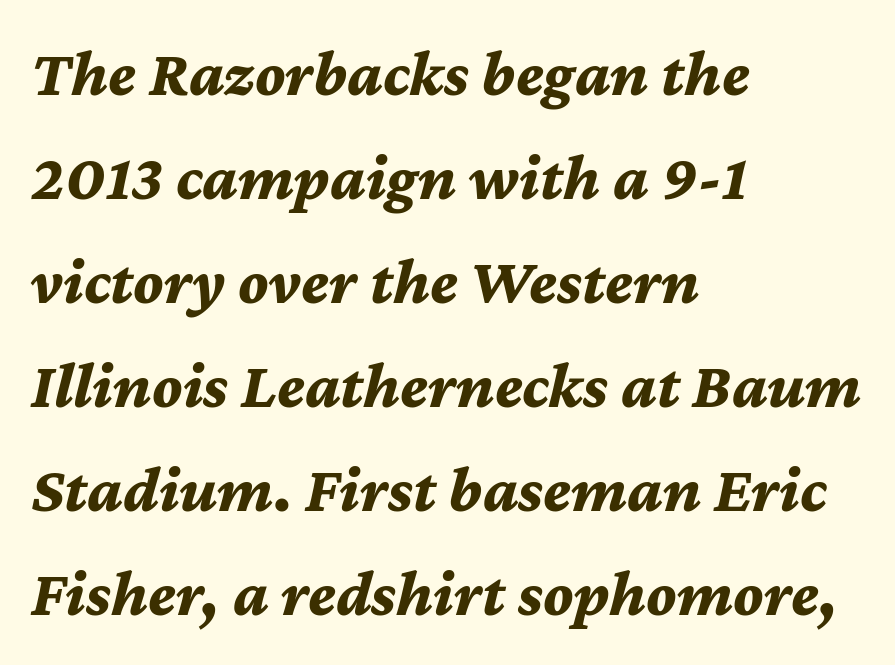
Bare-footed words on every line. Looks like regular typesetting: each glyph gets only the width it needs. You can tell it's italic because the verticals aren't actually vertical. Quick note: interline space is typical. Horizontally, the lines are justified to the leading edge only. The face used here is rendered with its standard letterfit.
